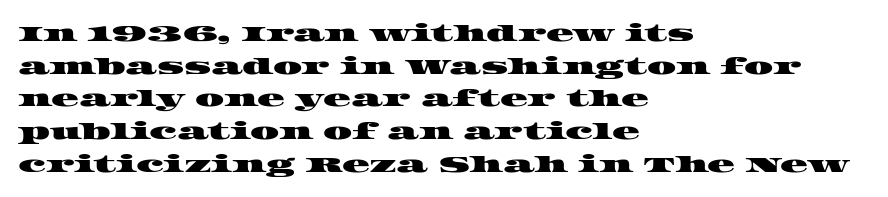
Is the block centered? No — it sits flush against the left margin. Check under the words: just untouched page. What's the leading like? Ordinary, nothing unusual. Inter-character spacing is left at the font's built-in metrics.
